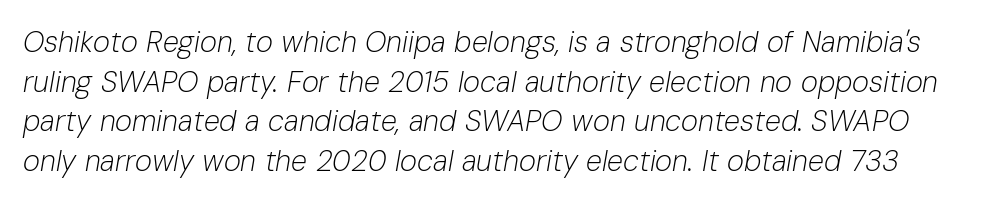
{"italic": "yes", "lean": "right", "slant_degrees": 10, "bold": "no", "weight": "light", "width": "normal", "stroke_contrast": "low", "x_height": "medium", "monospaced": "no", "underline": "no", "line_spacing": "normal", "line_spacing_ratio": 1.37, "letter_spacing": "normal", "letter_spacing_em": 0.0, "glyph_px": 29}
